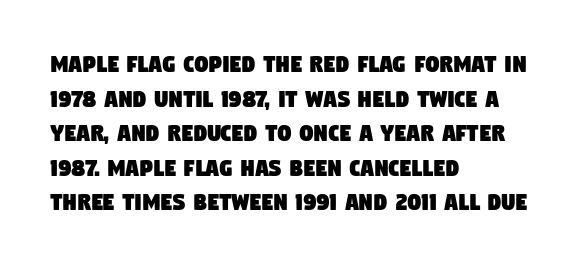
The image shows 27 px text type; set left-aligned, normal line spacing (1.28x), normal letter spacing, not underlined.
